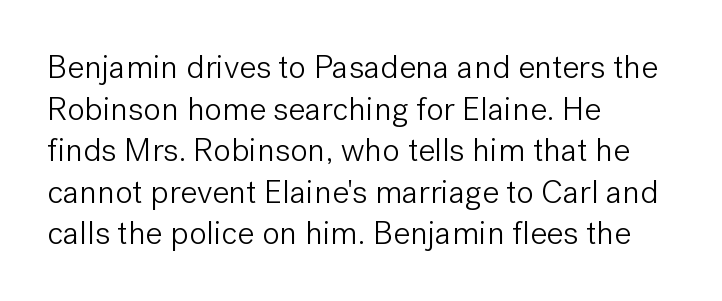
Looks like regular typesetting: each glyph gets only the width it needs. Caption: multi-line text, flush left, ragged right. Nope, no serifs anywhere on these letters. Students, note that the glyphs here touch the page at normal intervals. The string is rendered with underlining switched off.
